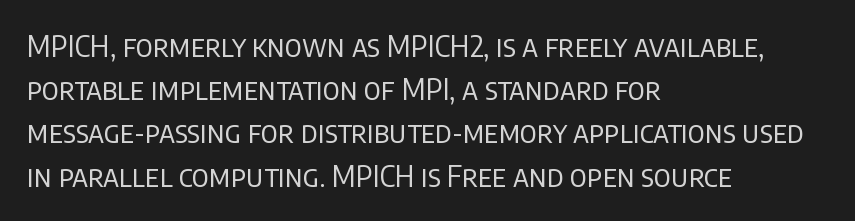
Q: Is the text bold? A: No.
Q: Is the text italic (slanted)? A: No, it is upright.
Q: Is the typeface a serif or a sans-serif typeface? A: Sans-serif.
Q: Is the text underlined? A: No.
Q: How is the paragraph aligned? A: Left-aligned.
Q: Is the spacing between letters normal or unusually wide? A: Normal.
Q: Is the spacing between lines tight, normal or loose? A: Normal.
Q: Width (condensed, normal, or wide)? A: Normal.
Q: Stroke contrast? A: Low.
Q: x-height? A: Large.
Q: Monospaced? A: No.
